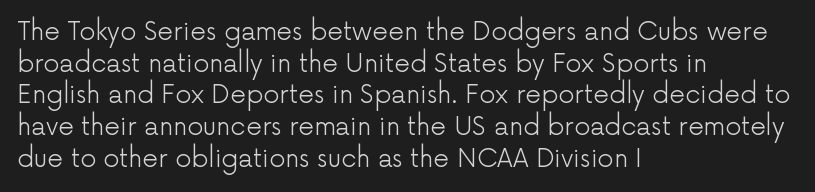
The image shows 25 px text type, upright; set left-aligned, normal line spacing (1.27x), normal letter spacing, not underlined.
